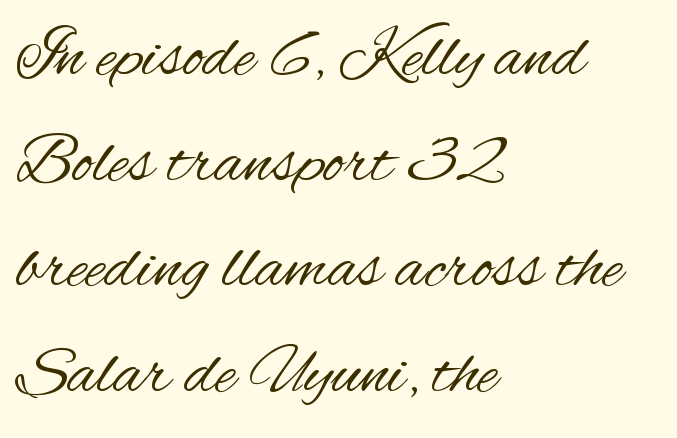
The paragraph has a hard left edge and a soft right edge. Heaviness? Minimal to ordinary, like unemphasized prose. Regarding leading, the lines here are spaced in the standard way. You could call the tracking neutral — neither tight nor loose.
